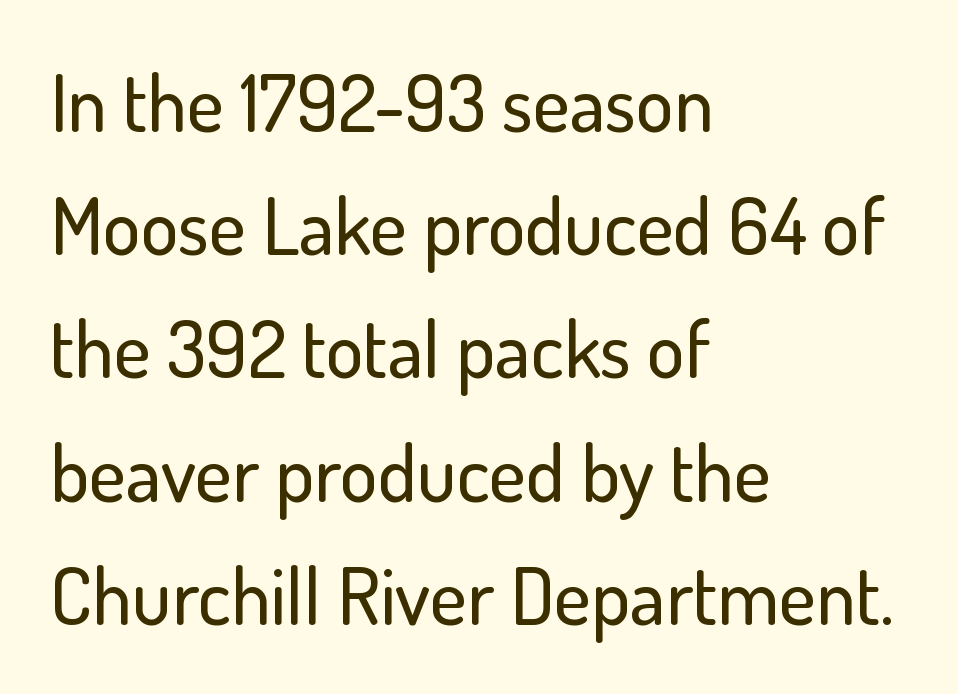
Caption: multi-line text, flush left, ragged right. Compared with typical paragraphs, the rows here are spaced about the same. Look at the bottom of the vertical strokes: they stop flat, with no serifs. Check under the words: just untouched page. Italic? Not at all — the glyphs are vertical.
